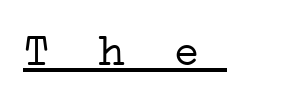
Honestly, the underline is the first thing you notice here. Serif or sans? Serif — the stroke terminals have little feet. Nothing heavy about these letters — not bold at all. Characters follow at a spacing far wider than the type designer built in. Monospaced: the letters line up in strict vertical columns.
